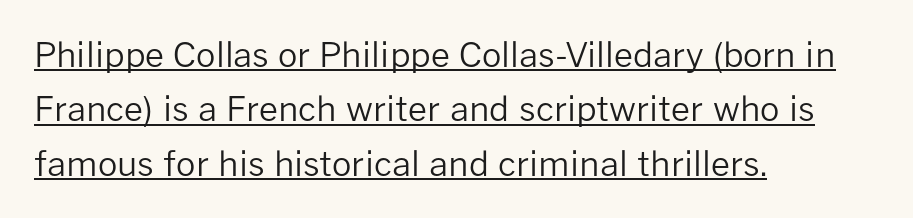
Horizontally, the lines are justified to the leading edge only. The strokes are not fattened; the text isn't bold. Observe the absence of serifs on each vertical stroke in this sample. Is there any slant? The stems are plumb. These lines keep a tight, regular rhythm from letter to letter. What decoration does the sample have? An underline.
